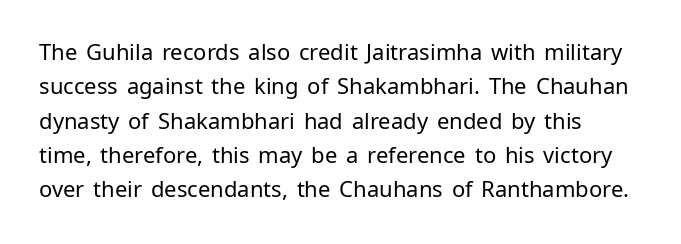
When letters stand straight like this, we call the style roman or upright. Compared with typical body copy, the letter spacing here is the same. The words here are not underlined. No letter is thick-stroked: the sample isn't bold.
